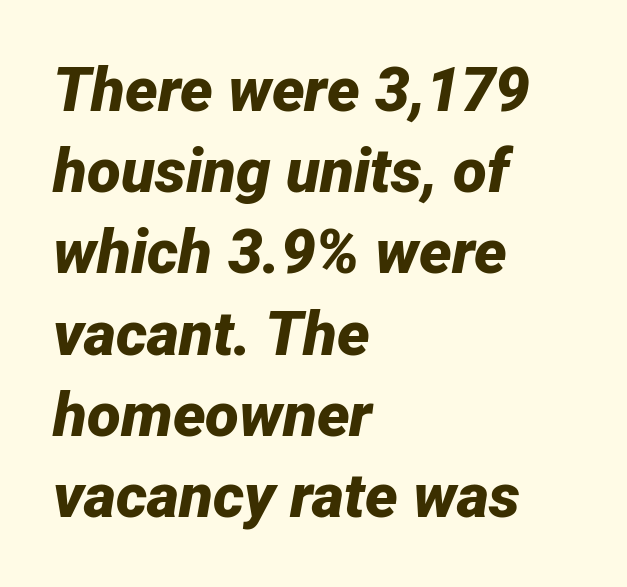
{"italic": "yes", "lean": "right", "slant_degrees": 12, "bold": "yes", "weight": "bold", "width": "normal", "stroke_contrast": "low", "x_height": "medium", "monospaced": "no", "underline": "no", "align": "left", "line_spacing": "normal", "line_spacing_ratio": 1.31, "letter_spacing": "normal", "letter_spacing_em": 0.0, "glyph_px": 62}
